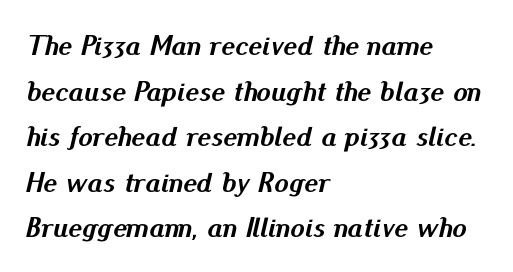
{"italic": "yes", "lean": "right", "slant_degrees": 13, "bold": "yes", "weight": "semibold", "width": "normal", "stroke_contrast": "medium", "x_height": "small", "monospaced": "no", "underline": "no", "align": "left", "line_spacing": "normal", "line_spacing_ratio": 1.57, "letter_spacing": "normal", "letter_spacing_em": 0.0, "glyph_px": 29}
